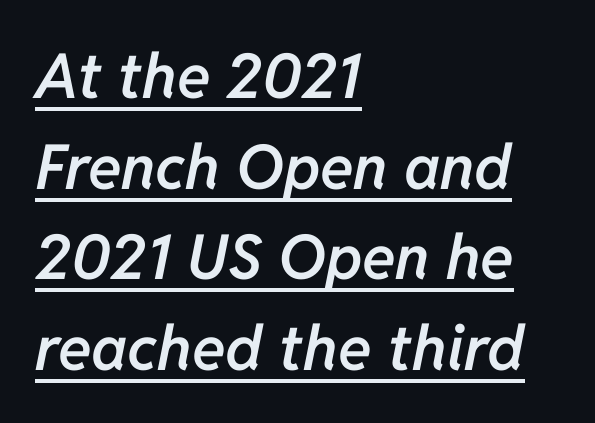
{"italic": "yes", "lean": "right", "slant_degrees": 11, "bold": "semi", "weight": "semibold", "width": "normal", "stroke_contrast": "low", "x_height": "medium", "monospaced": "no", "underline": "yes", "align": "left", "line_spacing": "normal", "line_spacing_ratio": 1.46, "letter_spacing": "normal", "letter_spacing_em": 0.0, "glyph_px": 62}
